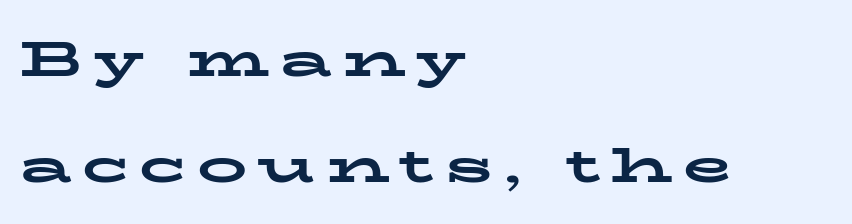
The image shows 50 px bold, wide serif type, upright; set left-aligned, loose line spacing (2.13x), unusually wide letter spacing (+0.21 em), not underlined; low stroke contrast and a medium x-height.
